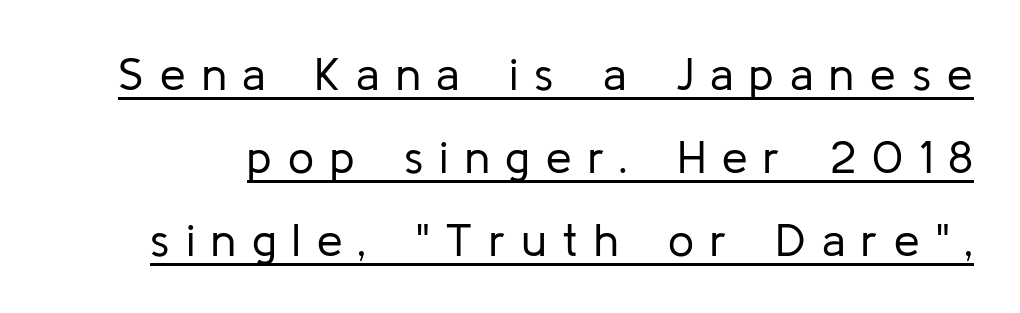
The image shows 46 px regular-weight sans-serif type, upright; set line spacing 1.8x, unusually wide letter spacing (+0.35 em), underlined; low stroke contrast and a medium x-height.
